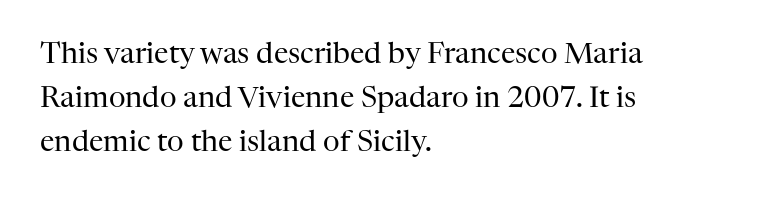
Q: Is the text bold? A: No.
Q: Is the text italic (slanted)? A: No, it is upright.
Q: Is the typeface a serif or a sans-serif typeface? A: Serif.
Q: Is the text underlined? A: No.
Q: How is the paragraph aligned? A: Left-aligned.
Q: Is the spacing between letters normal or unusually wide? A: Normal.
Q: Is the spacing between lines tight, normal or loose? A: Normal.
Q: Width (condensed, normal, or wide)? A: Normal.
Q: Stroke contrast? A: High.
Q: x-height? A: Medium.
Q: Monospaced? A: No.
